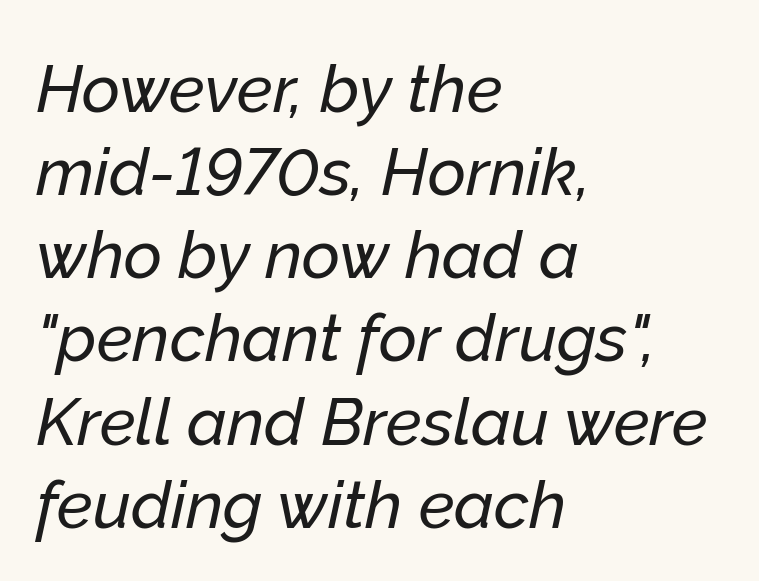
An italicized treatment has been applied to the whole sample. You could not count columns in this text — the font is proportionally spaced. Check under the words: just untouched page. Nobody touched the tracking dial on this one. Does the leading feel generous? No, just average. All the whitespace from short lines collects on the right.
